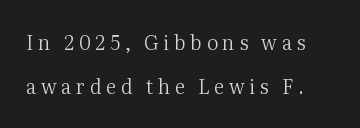
Every stem runs plumb, perpendicular to the baseline. Short note: letters widely spaced. Has an underline been added? It has not. One glance says open: line gaps are wider than usual.
